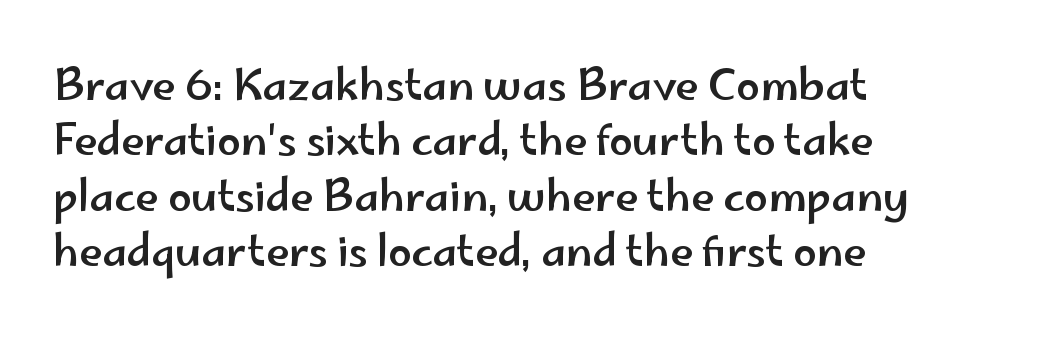
Q: Is the text italic (slanted)? A: No, it is upright.
Q: Is the typeface a serif or a sans-serif typeface? A: Sans-serif.
Q: Is the text underlined? A: No.
Q: How is the paragraph aligned? A: Left-aligned.
Q: Is the spacing between letters normal or unusually wide? A: Normal.
Q: Is the spacing between lines tight, normal or loose? A: Normal.
Q: Width (condensed, normal, or wide)? A: Wide.
Q: Stroke contrast? A: Low.
Q: x-height? A: Small.
Q: Monospaced? A: No.
